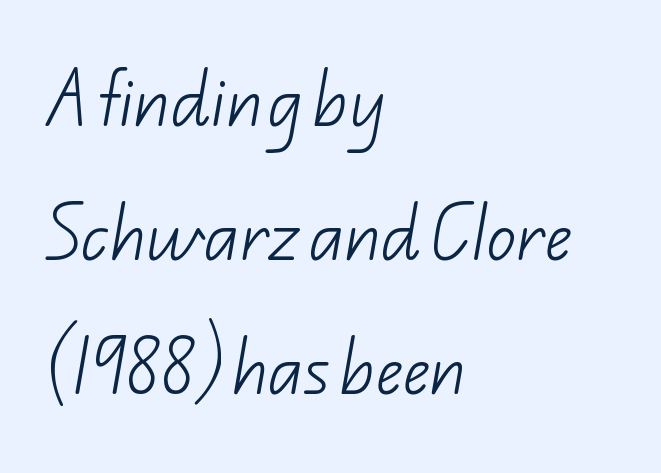
The image shows 59 px light sans-serif type; set left-aligned, loose line spacing (2.27x), normal letter spacing, not underlined; low stroke contrast and a small x-height.
